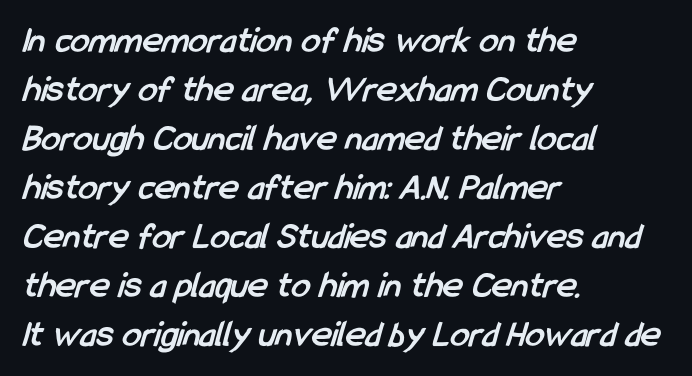
Q: Is the text bold? A: Yes.
Q: Is the typeface a serif or a sans-serif typeface? A: Sans-serif.
Q: Is the text underlined? A: No.
Q: How is the paragraph aligned? A: Left-aligned.
Q: Is the spacing between letters normal or unusually wide? A: Normal.
Q: Is the spacing between lines tight, normal or loose? A: Normal.
Q: Width (condensed, normal, or wide)? A: Condensed.
Q: Stroke contrast? A: Low.
Q: x-height? A: Medium.
Q: Monospaced? A: No.
